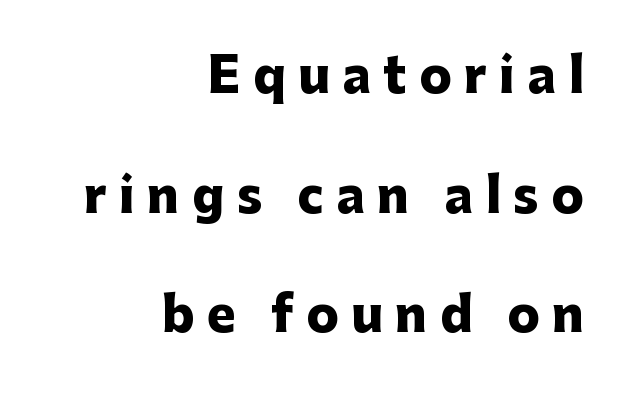
Q: Is the text bold? A: Yes.
Q: Is the text italic (slanted)? A: No, it is upright.
Q: Is the typeface a serif or a sans-serif typeface? A: Sans-serif.
Q: Is the text underlined? A: No.
Q: How is the paragraph aligned? A: Right-aligned.
Q: Is the spacing between letters normal or unusually wide? A: Unusually wide.
Q: Is the spacing between lines tight, normal or loose? A: Loose.
Q: Width (condensed, normal, or wide)? A: Normal.
Q: Stroke contrast? A: Low.
Q: x-height? A: Medium.
Q: Monospaced? A: No.
